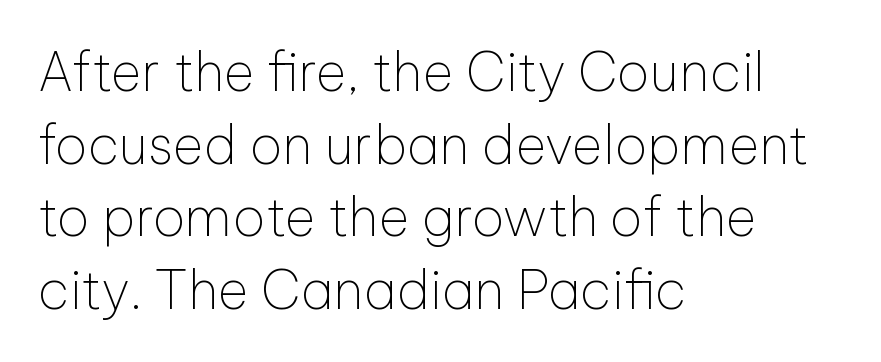
Q: Is the text bold? A: No.
Q: Is the text italic (slanted)? A: No, it is upright.
Q: Is the typeface a serif or a sans-serif typeface? A: Sans-serif.
Q: Is the text underlined? A: No.
Q: How is the paragraph aligned? A: Left-aligned.
Q: Is the spacing between letters normal or unusually wide? A: Normal.
Q: Is the spacing between lines tight, normal or loose? A: Normal.
Q: Width (condensed, normal, or wide)? A: Normal.
Q: Stroke contrast? A: Low.
Q: x-height? A: Medium.
Q: Monospaced? A: No.
